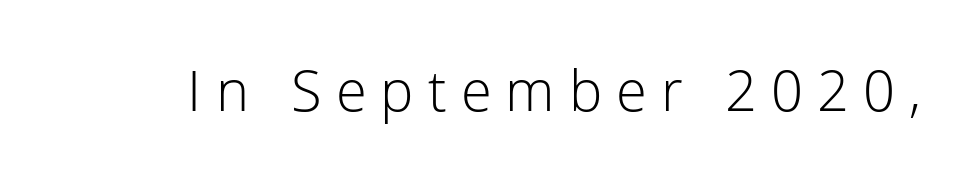
{"serif": "no", "italic": "no", "bold": "no", "weight": "light", "width": "normal", "stroke_contrast": "low", "x_height": "medium", "monospaced": "no", "underline": "no", "letter_spacing": "wide", "letter_spacing_em": 0.25, "glyph_px": 56}
